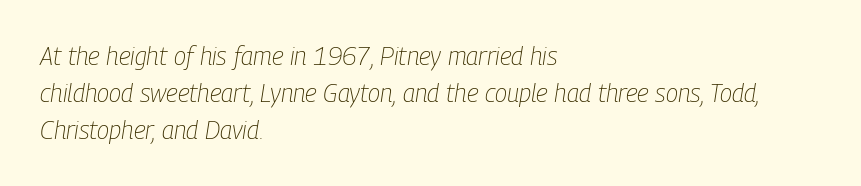
{"italic": "yes", "lean": "right", "slant_degrees": 9, "bold": "no", "underline": "no", "align": "left", "line_spacing": "normal", "line_spacing_ratio": 1.49, "letter_spacing": "normal", "letter_spacing_em": 0.0, "glyph_px": 25}
